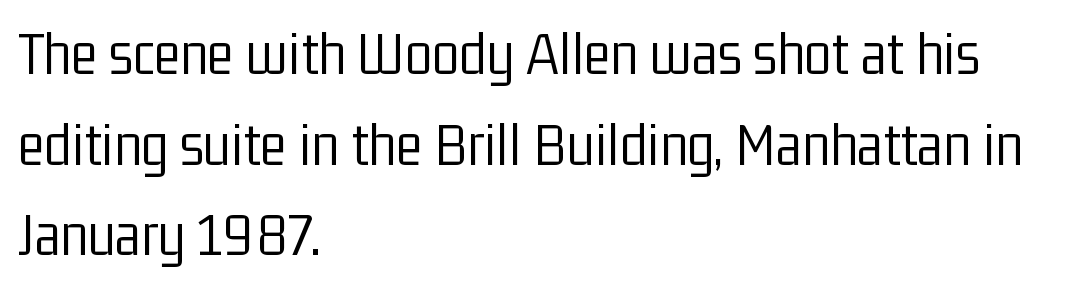
The image shows 63 px light, condensed sans-serif type, upright; set left-aligned, normal line spacing (1.44x), normal letter spacing, not underlined; low stroke contrast and a medium x-height.
